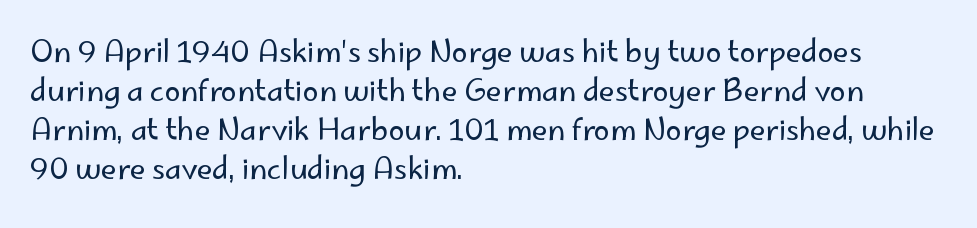
Q: Is the text bold? A: No.
Q: Is the text italic (slanted)? A: No, it is upright.
Q: Is the typeface a serif or a sans-serif typeface? A: Sans-serif.
Q: Is the text underlined? A: No.
Q: How is the paragraph aligned? A: Left-aligned.
Q: Is the spacing between letters normal or unusually wide? A: Normal.
Q: Is the spacing between lines tight, normal or loose? A: Normal.
Q: Width (condensed, normal, or wide)? A: Normal.
Q: Stroke contrast? A: Low.
Q: x-height? A: Small.
Q: Monospaced? A: No.
